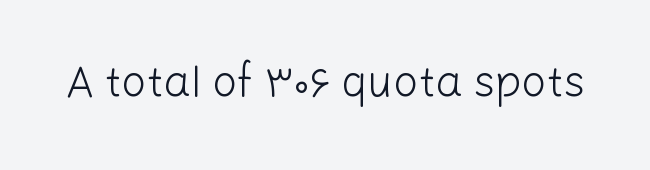
{"serif": "no", "italic": "no", "bold": "no", "weight": "light", "width": "normal", "stroke_contrast": "low", "x_height": "medium", "monospaced": "no", "underline": "no", "letter_spacing": "normal", "letter_spacing_em": 0.0, "glyph_px": 44}
